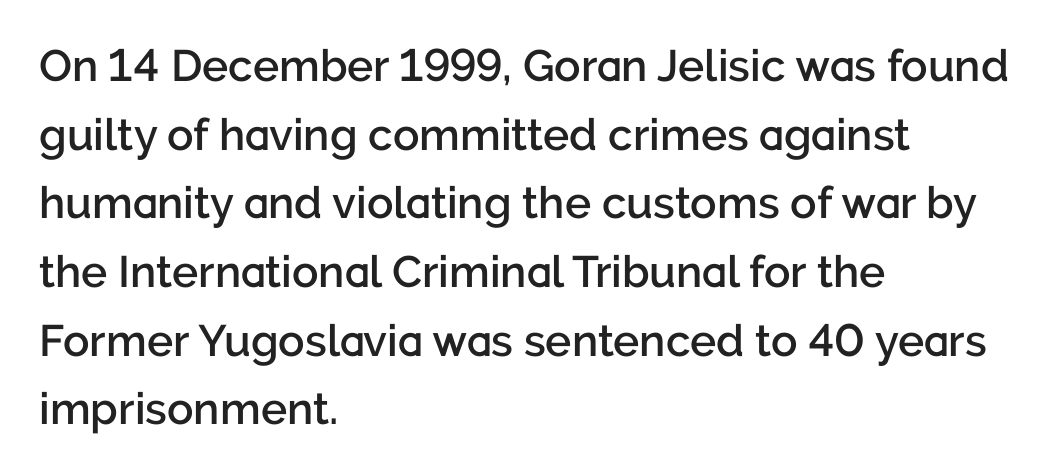
The image shows 44 px semibold sans-serif type, upright; set left-aligned, normal line spacing (1.56x), normal letter spacing, not underlined; low stroke contrast and a medium x-height.
